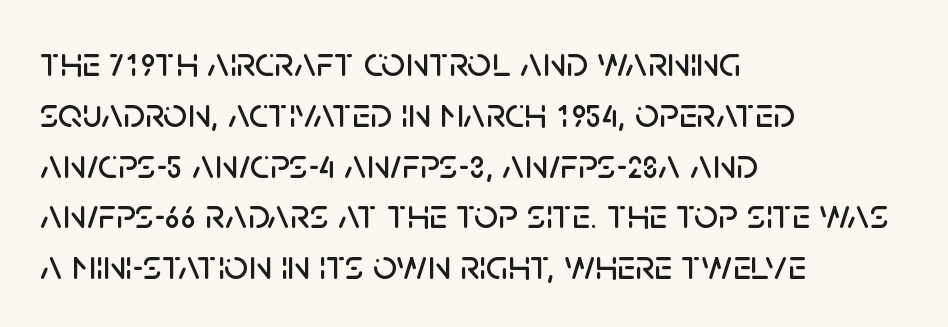
Q: Is the text italic (slanted)? A: No, it is upright.
Q: Is the typeface a serif or a sans-serif typeface? A: Sans-serif.
Q: Is the text underlined? A: No.
Q: How is the paragraph aligned? A: Left-aligned.
Q: Is the spacing between letters normal or unusually wide? A: Normal.
Q: Width (condensed, normal, or wide)? A: Normal.
Q: Stroke contrast? A: Low.
Q: x-height? A: Large.
Q: Monospaced? A: No.
